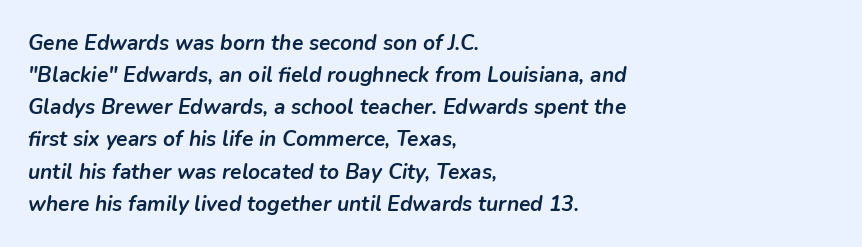
{"italic": "yes", "lean": "right", "slant_degrees": 9, "bold": "yes", "underline": "no", "align": "left", "line_spacing": "normal", "line_spacing_ratio": 1.53, "letter_spacing": "normal", "letter_spacing_em": 0.0, "glyph_px": 21}
